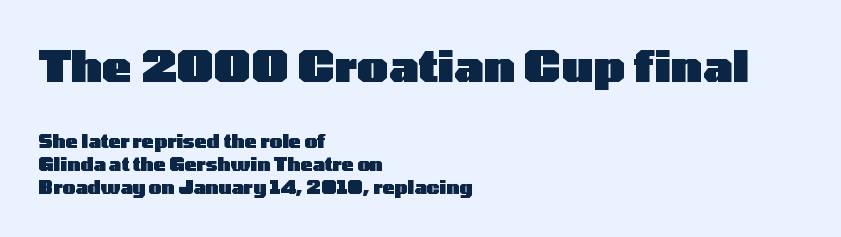
{"serif": "no", "italic": "no", "bold": "yes", "weight": "heavy", "width": "wide", "stroke_contrast": "low", "x_height": "medium", "monospaced": "no", "underline": "no", "align": "left", "line_spacing": "normal", "line_spacing_ratio": 1.29, "letter_spacing": "normal", "letter_spacing_em": 0.0, "larger_block": "first", "size_ratio": 2.44, "glyph_px": 44}
